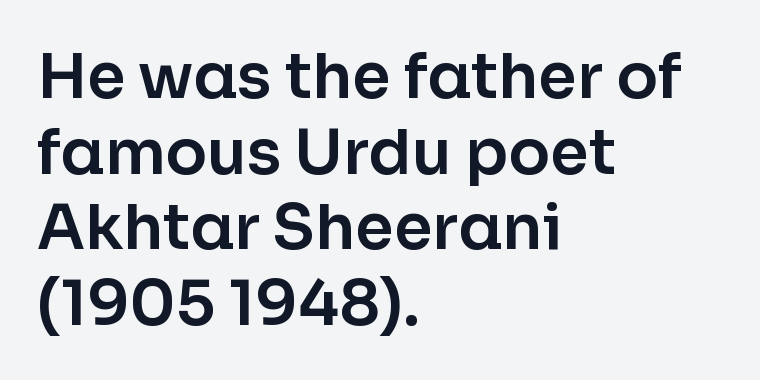
Q: Is the text italic (slanted)? A: No, it is upright.
Q: Is the typeface a serif or a sans-serif typeface? A: Sans-serif.
Q: Is the text underlined? A: No.
Q: How is the paragraph aligned? A: Left-aligned.
Q: Is the spacing between letters normal or unusually wide? A: Normal.
Q: Width (condensed, normal, or wide)? A: Normal.
Q: Stroke contrast? A: Low.
Q: x-height? A: Medium.
Q: Monospaced? A: No.
